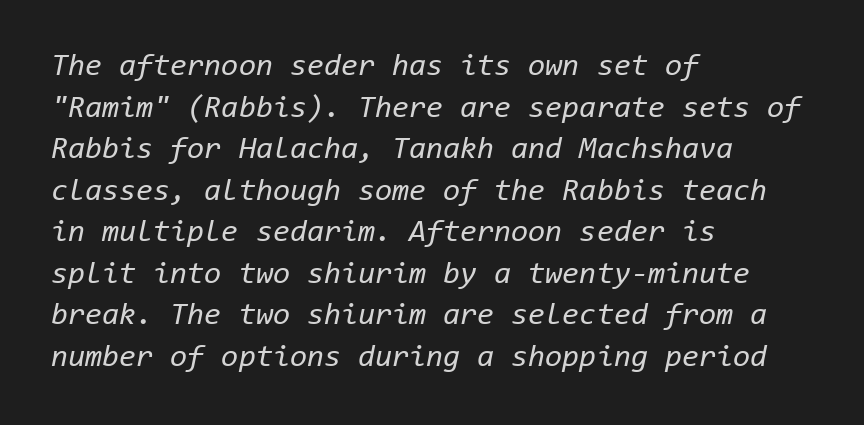
{"italic": "yes", "lean": "right", "slant_degrees": 11, "bold": "no", "weight": "regular", "width": "normal", "stroke_contrast": "low", "x_height": "medium", "monospaced": "yes", "underline": "no", "align": "left", "line_spacing": "normal", "line_spacing_ratio": 1.34, "letter_spacing": "normal", "letter_spacing_em": 0.0, "glyph_px": 31}
